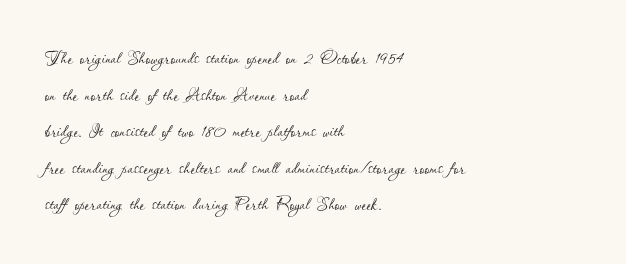
Q: Is the text bold? A: No.
Q: Is the text italic (slanted)? A: Yes.
Q: Is the text underlined? A: No.
Q: How is the paragraph aligned? A: Left-aligned.
Q: Is the spacing between letters normal or unusually wide? A: Normal.
Q: Is the spacing between lines tight, normal or loose? A: Normal.
